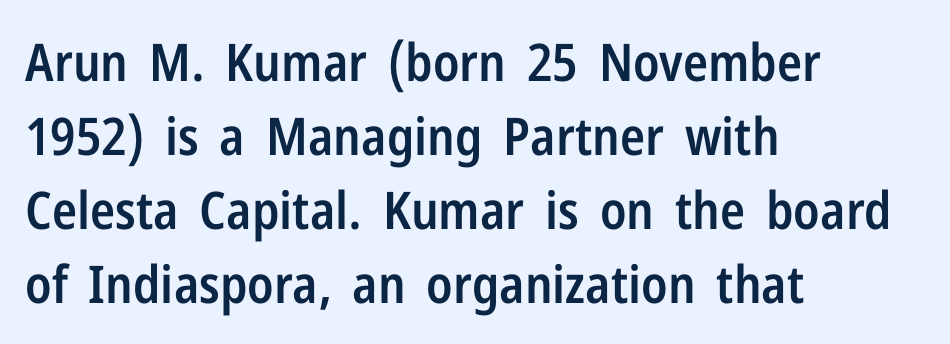
Q: Is the text bold? A: Semi-bold.
Q: Is the text italic (slanted)? A: No, it is upright.
Q: Is the typeface a serif or a sans-serif typeface? A: Sans-serif.
Q: Is the text underlined? A: No.
Q: How is the paragraph aligned? A: Left-aligned.
Q: Is the spacing between letters normal or unusually wide? A: Normal.
Q: Is the spacing between lines tight, normal or loose? A: Normal.
Q: Width (condensed, normal, or wide)? A: Condensed.
Q: Stroke contrast? A: Low.
Q: x-height? A: Medium.
Q: Monospaced? A: No.
